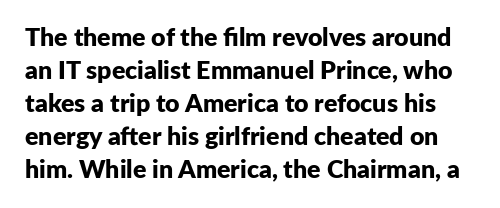
The image shows 25 px bold type, upright; set normal line spacing (1.32x), normal letter spacing, not underlined.
